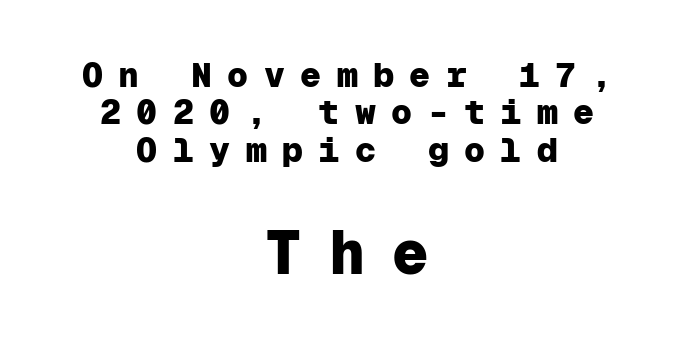
Q: Is the text bold? A: Yes.
Q: Is the text italic (slanted)? A: No, it is upright.
Q: Is the typeface a serif or a sans-serif typeface? A: Sans-serif.
Q: Is the text underlined? A: No.
Q: How is the paragraph aligned? A: Centered.
Q: Is the spacing between letters normal or unusually wide? A: Unusually wide.
Q: Is the spacing between lines tight, normal or loose? A: Tight.
Q: Which block of text is set in a larger size, the first (top) or the second (bottom)? A: The second (bottom) one.
Q: Width (condensed, normal, or wide)? A: Normal.
Q: Stroke contrast? A: Low.
Q: x-height? A: Medium.
Q: Monospaced? A: Yes.
